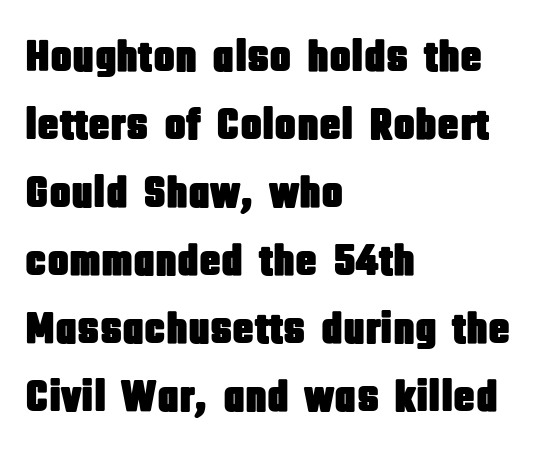
The rendering keeps characters at their native spacing. Only glyphs here, with clear space below each row. The type sits square on the baseline with zero lean. These lines are rendered in a variable-pitch font. The rendering anchors every line to the left-hand side. Classification — sans serif.
